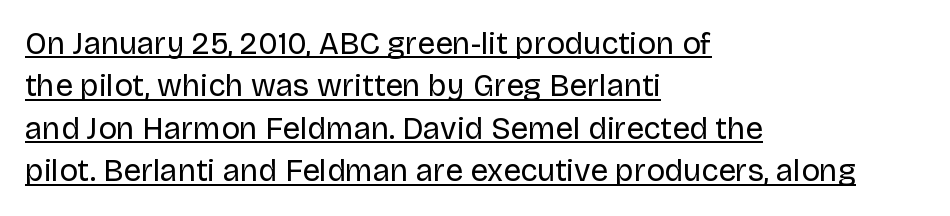
{"serif": "no", "italic": "no", "bold": "no", "weight": "regular", "width": "normal", "stroke_contrast": "low", "x_height": "large", "monospaced": "no", "underline": "yes", "align": "left", "line_spacing": "normal", "line_spacing_ratio": 1.37, "letter_spacing": "normal", "letter_spacing_em": 0.0, "glyph_px": 31}
